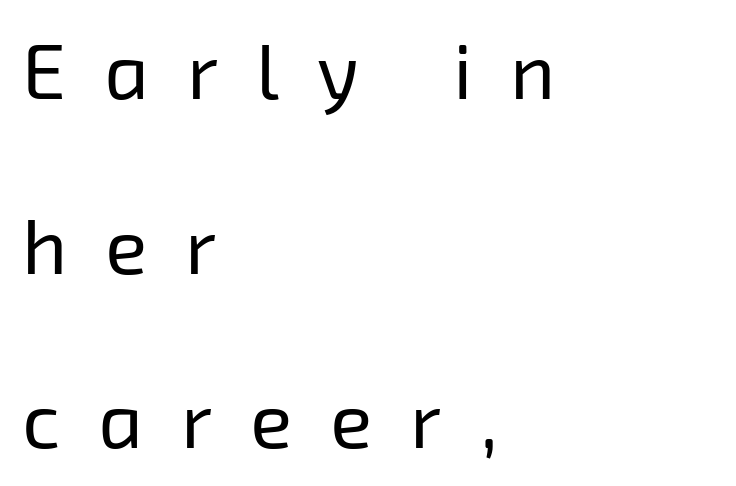
Q: Is the text bold? A: No.
Q: Is the typeface a serif or a sans-serif typeface? A: Sans-serif.
Q: Is the text underlined? A: No.
Q: How is the paragraph aligned? A: Left-aligned.
Q: Is the spacing between letters normal or unusually wide? A: Unusually wide.
Q: Is the spacing between lines tight, normal or loose? A: Loose.
Q: Width (condensed, normal, or wide)? A: Normal.
Q: Stroke contrast? A: Low.
Q: x-height? A: Medium.
Q: Monospaced? A: No.
